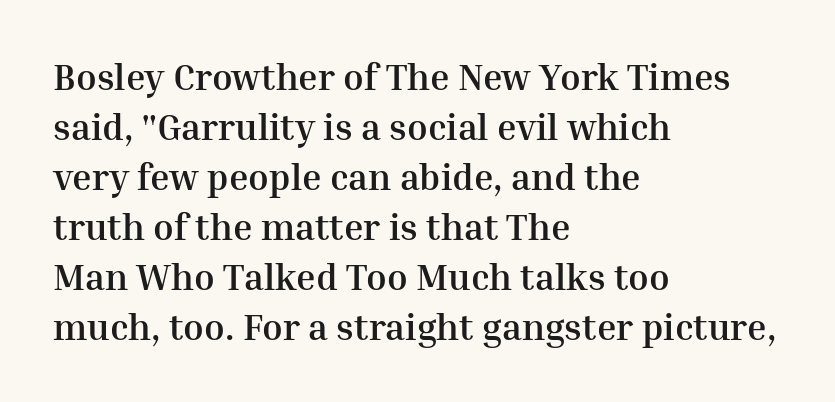
The image shows 37 px semibold serif type, upright; set left-aligned, normal line spacing (1.35x), normal letter spacing, not underlined; medium stroke contrast and a medium x-height.
